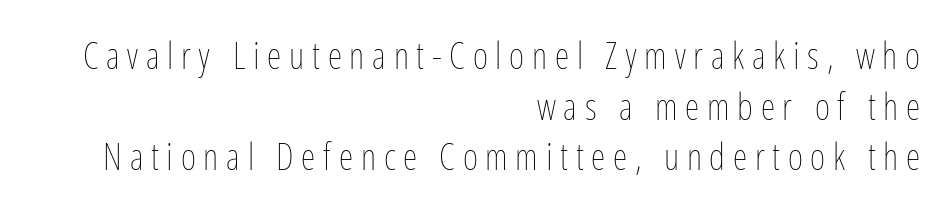
Q: Is the text bold? A: No.
Q: Is the text italic (slanted)? A: No, it is upright.
Q: Is the text underlined? A: No.
Q: How is the paragraph aligned? A: Right-aligned.
Q: Is the spacing between letters normal or unusually wide? A: Unusually wide.
Q: Is the spacing between lines tight, normal or loose? A: Normal.
Q: Width (condensed, normal, or wide)? A: Condensed.
Q: Stroke contrast? A: Low.
Q: x-height? A: Medium.
Q: Monospaced? A: No.
